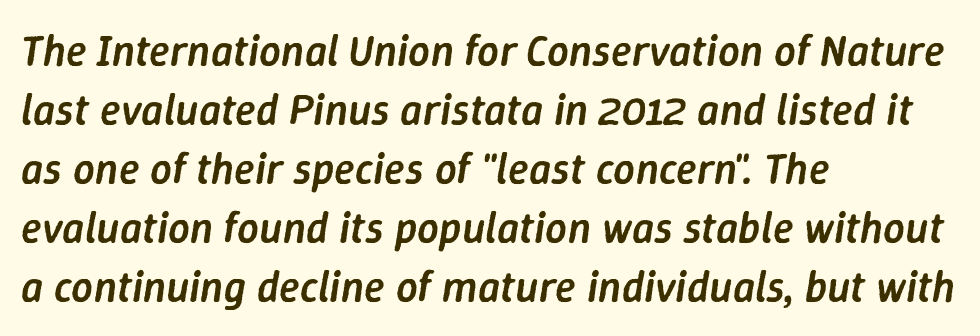
Q: Is the text bold? A: Semi-bold.
Q: Is the text italic (slanted)? A: Yes, it leans right by about 9 degrees.
Q: Is the text underlined? A: No.
Q: How is the paragraph aligned? A: Left-aligned.
Q: Is the spacing between letters normal or unusually wide? A: Normal.
Q: Is the spacing between lines tight, normal or loose? A: Normal.
Q: Width (condensed, normal, or wide)? A: Normal.
Q: Stroke contrast? A: Low.
Q: x-height? A: Medium.
Q: Monospaced? A: No.
